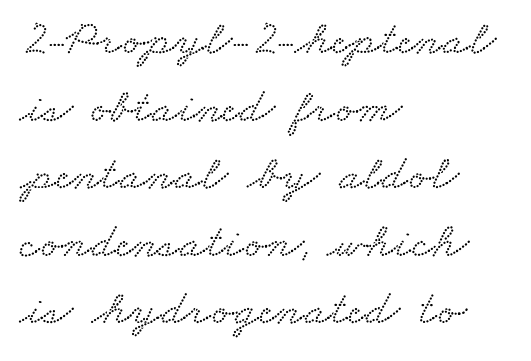
{"serif": "yes", "width": "wide", "stroke_contrast": "low", "x_height": "small", "monospaced": "no", "underline": "no", "align": "left", "line_spacing": "normal", "line_spacing_ratio": 1.38, "letter_spacing": "normal", "letter_spacing_em": 0.0, "glyph_px": 49}
